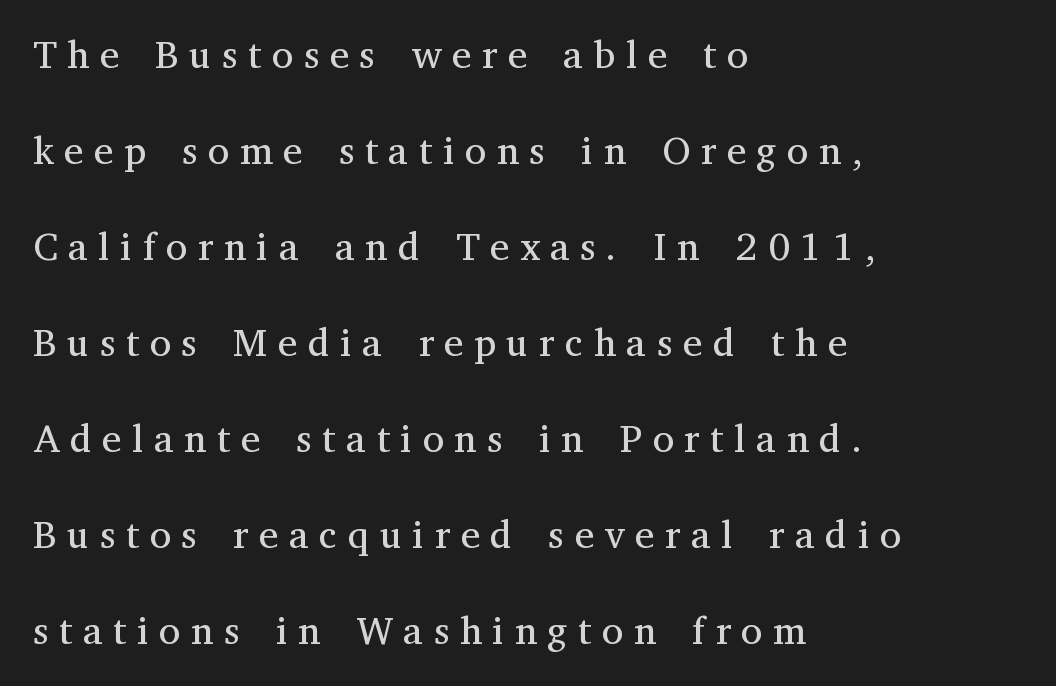
{"serif": "yes", "italic": "no", "bold": "no", "weight": "regular", "width": "normal", "stroke_contrast": "medium", "x_height": "medium", "monospaced": "no", "underline": "no", "align": "left", "line_spacing": "loose", "line_spacing_ratio": 2.46, "letter_spacing": "wide", "letter_spacing_em": 0.27, "glyph_px": 39}
